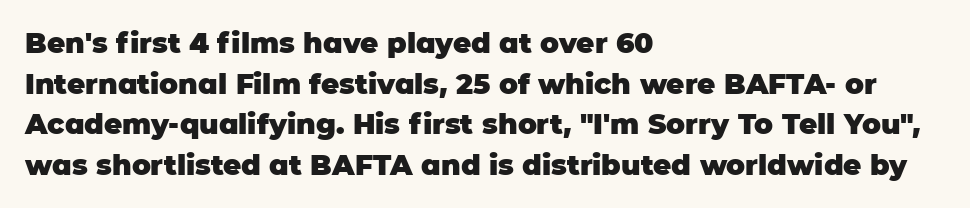
The image shows 28 px heavy sans-serif type, upright; set left-aligned, normal line spacing (1.45x), normal letter spacing, not underlined; low stroke contrast and a large x-height.
